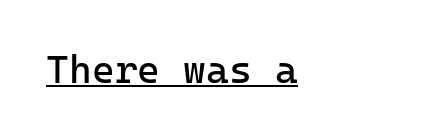
{"serif": "no", "italic": "no", "bold": "no", "weight": "regular", "width": "normal", "stroke_contrast": "low", "x_height": "medium", "monospaced": "yes", "underline": "yes", "align": "left", "letter_spacing": "normal", "letter_spacing_em": 0.0, "glyph_px": 39}
